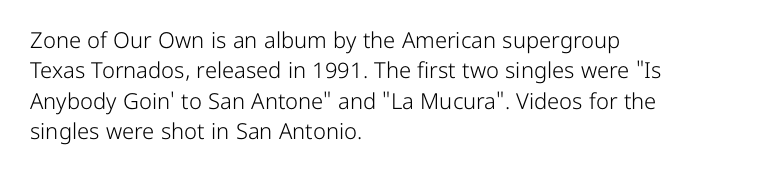
{"italic": "no", "bold": "no", "underline": "no", "align": "left", "line_spacing": "normal", "line_spacing_ratio": 1.38, "letter_spacing": "normal", "letter_spacing_em": 0.0, "glyph_px": 22}
